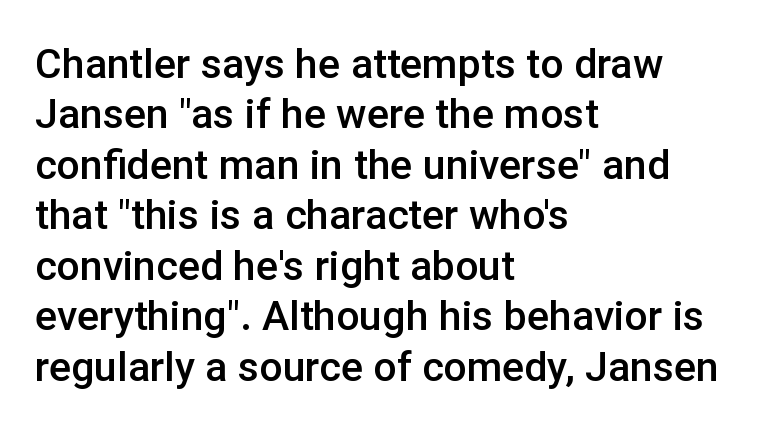
Varying glyph widths throughout — classic text-font behaviour. A somewhat darkened texture: the type is semibold rather than bold. Underlining? Definitely not there. Posture: straight, roman, zero tilt. Casual observation: everything's shoved over to the left.
